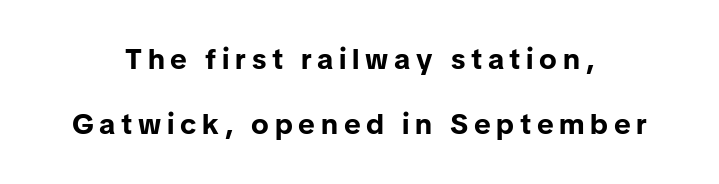
The paragraph has two soft edges and a firm central axis. Characters follow at a spacing far wider than the type designer built in. Line spacing here is loose. The glyphs have the mass of a bold cut.
